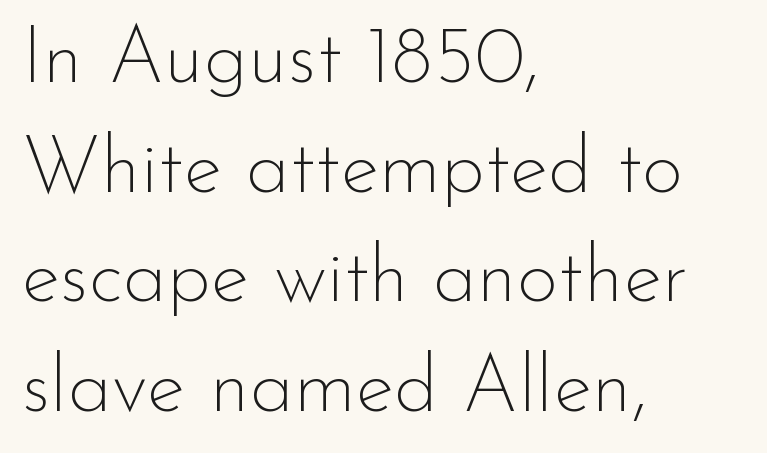
Q: Is the text bold? A: No.
Q: Is the text italic (slanted)? A: No, it is upright.
Q: Is the typeface a serif or a sans-serif typeface? A: Sans-serif.
Q: Is the text underlined? A: No.
Q: How is the paragraph aligned? A: Left-aligned.
Q: Is the spacing between letters normal or unusually wide? A: Normal.
Q: Is the spacing between lines tight, normal or loose? A: Normal.
Q: Width (condensed, normal, or wide)? A: Normal.
Q: Stroke contrast? A: Low.
Q: x-height? A: Small.
Q: Monospaced? A: No.
